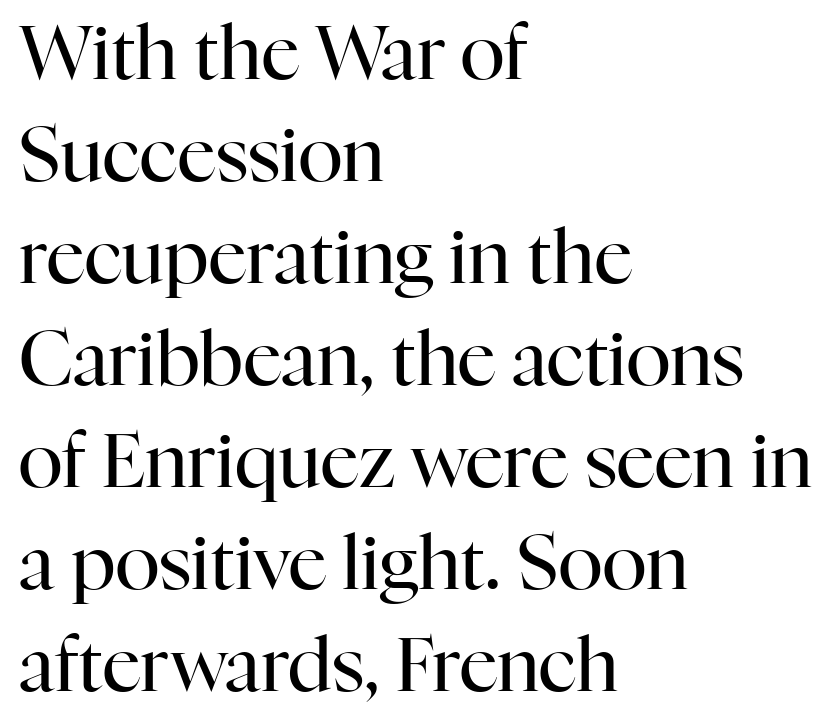
The image shows 75 px regular-weight serif type, upright; set left-aligned, normal line spacing (1.36x), normal letter spacing, not underlined; high stroke contrast and a medium x-height.
